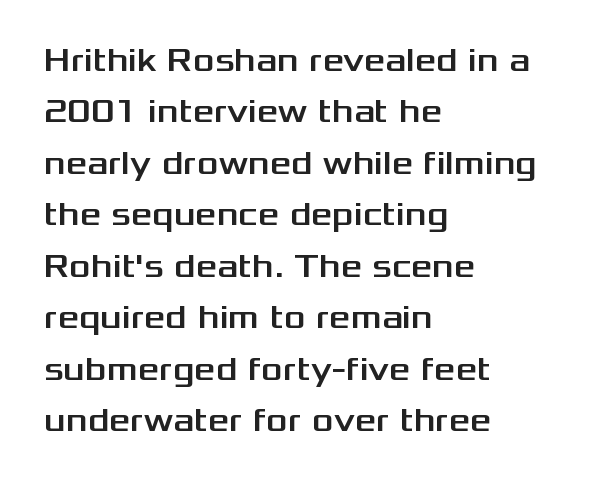
{"serif": "no", "italic": "no", "width": "wide", "stroke_contrast": "medium", "x_height": "medium", "monospaced": "no", "underline": "no", "align": "left", "line_spacing": "normal", "line_spacing_ratio": 1.56, "letter_spacing": "normal", "letter_spacing_em": 0.0, "glyph_px": 33}
